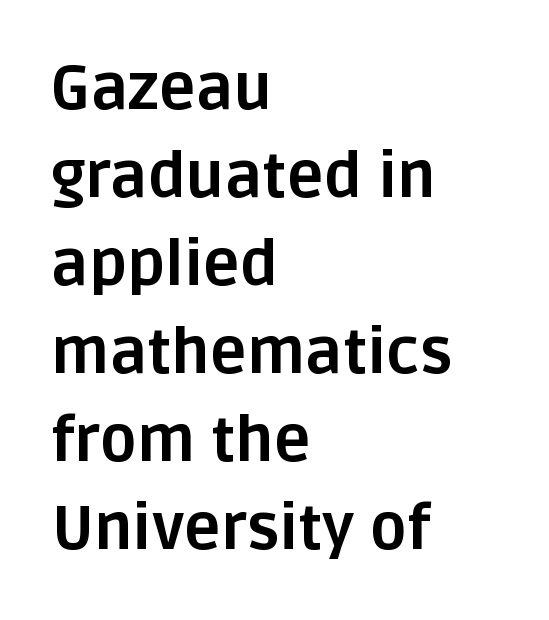
Q: Is the text bold? A: Yes.
Q: Is the text italic (slanted)? A: No, it is upright.
Q: Is the typeface a serif or a sans-serif typeface? A: Sans-serif.
Q: Is the text underlined? A: No.
Q: How is the paragraph aligned? A: Left-aligned.
Q: Is the spacing between letters normal or unusually wide? A: Normal.
Q: Is the spacing between lines tight, normal or loose? A: Normal.
Q: Width (condensed, normal, or wide)? A: Normal.
Q: Stroke contrast? A: Low.
Q: x-height? A: Large.
Q: Monospaced? A: No.
